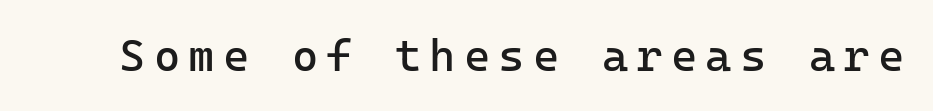
{"serif": "no", "italic": "no", "bold": "no", "weight": "regular", "width": "normal", "stroke_contrast": "low", "x_height": "medium", "monospaced": "yes", "underline": "no", "glyph_px": 45}
